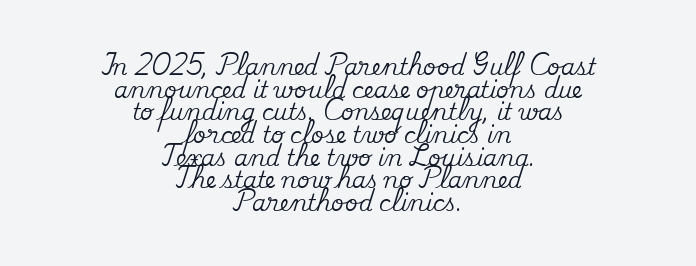
The image shows 22 px text type; set centered, tight line spacing (1.03x), normal letter spacing, not underlined.
